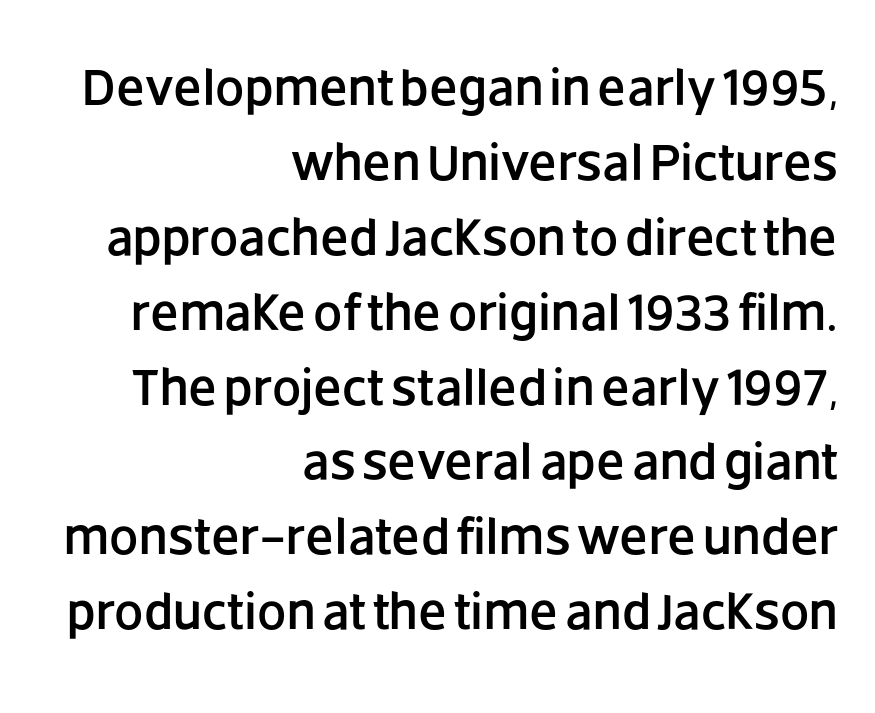
{"serif": "no", "italic": "no", "width": "normal", "stroke_contrast": "low", "x_height": "large", "monospaced": "no", "underline": "no", "align": "right", "line_spacing": "normal", "line_spacing_ratio": 1.44, "letter_spacing": "normal", "letter_spacing_em": 0.0, "glyph_px": 52}
